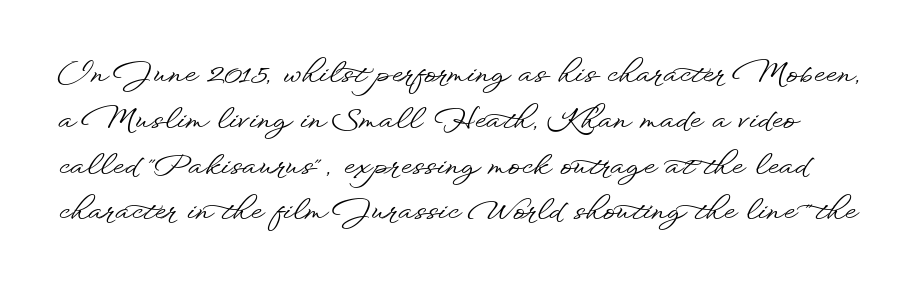
Q: Is the text italic (slanted)? A: Yes.
Q: Is the typeface a serif or a sans-serif typeface? A: Sans-serif.
Q: Is the text underlined? A: No.
Q: Is the spacing between letters normal or unusually wide? A: Normal.
Q: Is the spacing between lines tight, normal or loose? A: Normal.
Q: Width (condensed, normal, or wide)? A: Wide.
Q: Stroke contrast? A: Low.
Q: x-height? A: Small.
Q: Monospaced? A: No.
